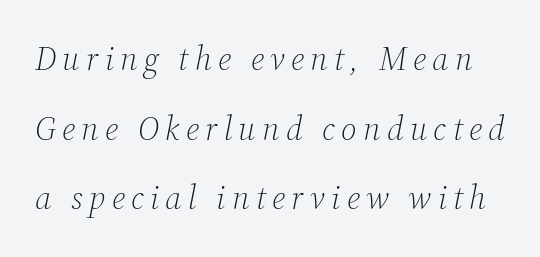
{"serif": "yes", "italic": "yes", "lean": "right", "slant_degrees": 12, "bold": "no", "weight": "light", "width": "normal", "stroke_contrast": "medium", "x_height": "medium", "monospaced": "no", "underline": "no", "line_spacing": "loose", "line_spacing_ratio": 2.11, "glyph_px": 33}
